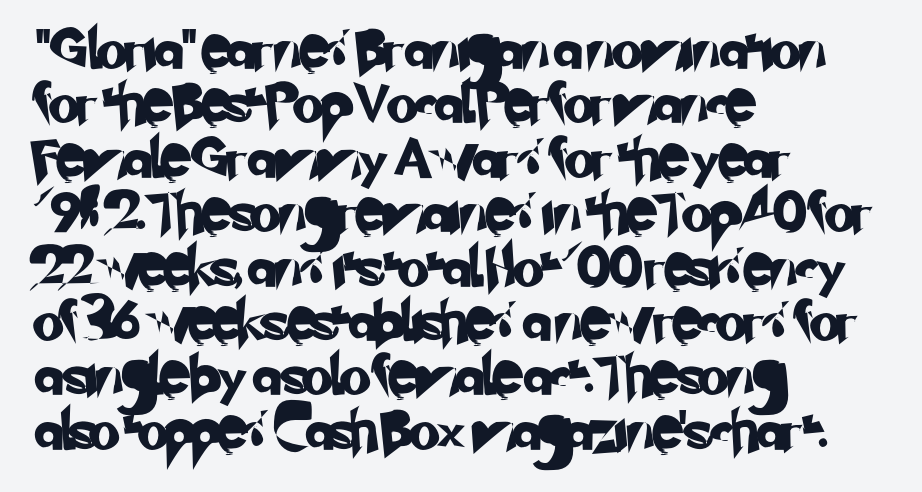
Q: Is the typeface a serif or a sans-serif typeface? A: Sans-serif.
Q: Is the text underlined? A: No.
Q: How is the paragraph aligned? A: Left-aligned.
Q: Is the spacing between letters normal or unusually wide? A: Normal.
Q: Is the spacing between lines tight, normal or loose? A: Normal.
Q: Width (condensed, normal, or wide)? A: Normal.
Q: Stroke contrast? A: Low.
Q: x-height? A: Small.
Q: Monospaced? A: No.
